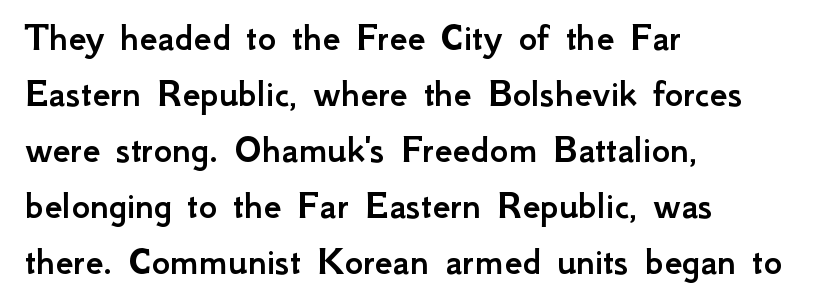
{"serif": "no", "italic": "no", "width": "normal", "stroke_contrast": "low", "x_height": "small", "monospaced": "no", "underline": "no", "align": "left", "line_spacing": "normal", "line_spacing_ratio": 1.4, "letter_spacing": "normal", "letter_spacing_em": 0.0, "glyph_px": 40}
